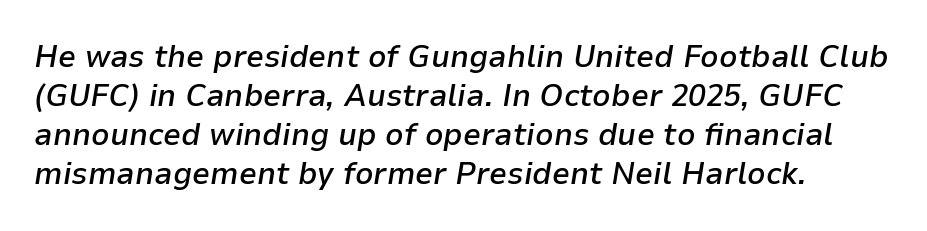
The image shows 32 px semibold type, italic (leaning right); set left-aligned, line spacing 1.22x, normal letter spacing, not underlined; low stroke contrast and a medium x-height.
